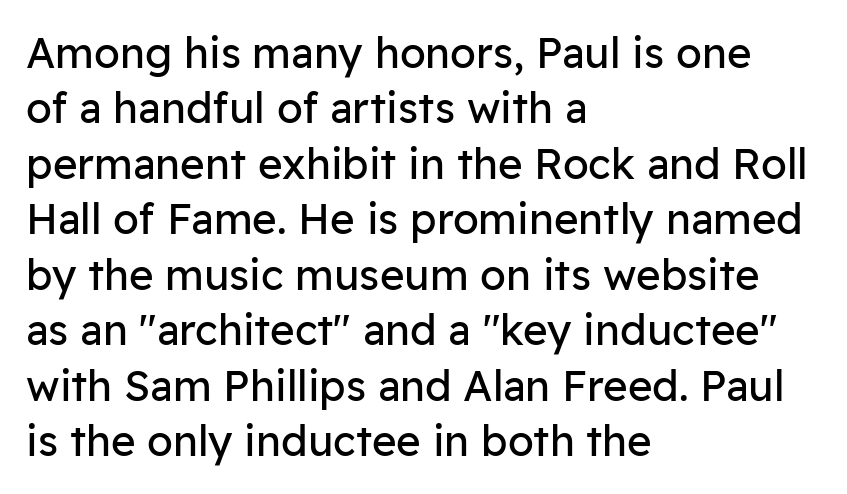
{"serif": "no", "italic": "no", "bold": "no", "weight": "regular", "width": "normal", "stroke_contrast": "low", "x_height": "medium", "monospaced": "no", "underline": "no", "align": "left", "line_spacing": "normal", "line_spacing_ratio": 1.32, "letter_spacing": "normal", "letter_spacing_em": 0.0, "glyph_px": 42}
